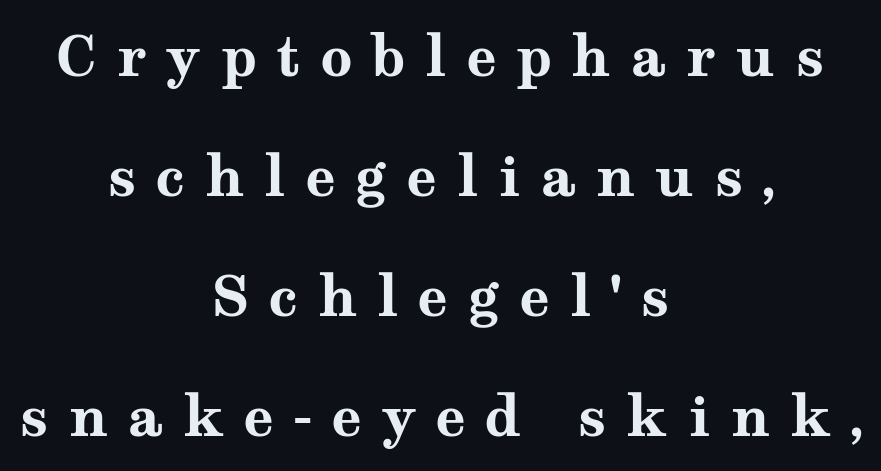
The image shows 56 px bold, wide serif type, upright; set centered, loose line spacing (2.14x), unusually wide letter spacing (+0.35 em), not underlined; medium stroke contrast and a medium x-height.
